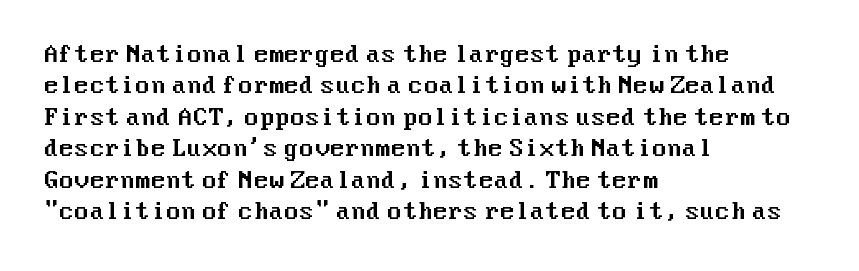
The image shows 22 px text type, upright; set left-aligned, normal line spacing (1.43x), normal letter spacing, not underlined.
